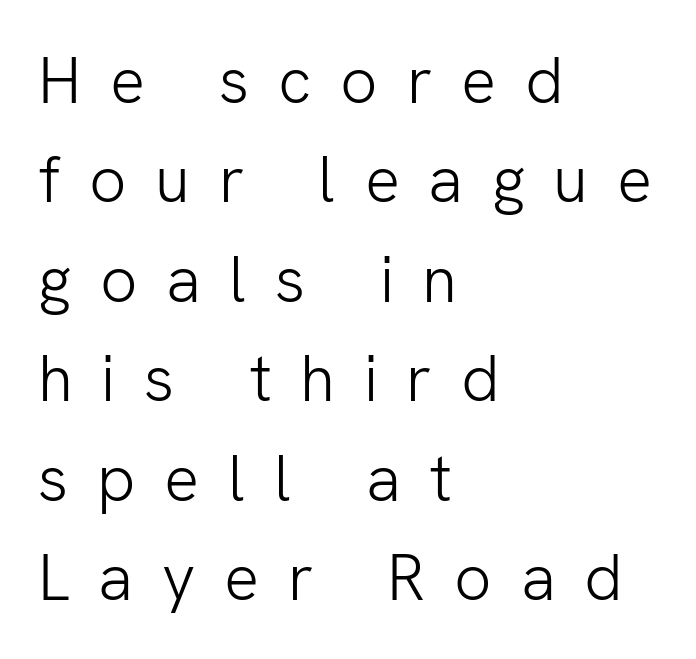
Q: Is the text bold? A: No.
Q: Is the text italic (slanted)? A: No, it is upright.
Q: Is the typeface a serif or a sans-serif typeface? A: Sans-serif.
Q: Is the text underlined? A: No.
Q: How is the paragraph aligned? A: Left-aligned.
Q: Is the spacing between letters normal or unusually wide? A: Unusually wide.
Q: Is the spacing between lines tight, normal or loose? A: Normal.
Q: Width (condensed, normal, or wide)? A: Normal.
Q: Stroke contrast? A: Low.
Q: x-height? A: Medium.
Q: Monospaced? A: No.
